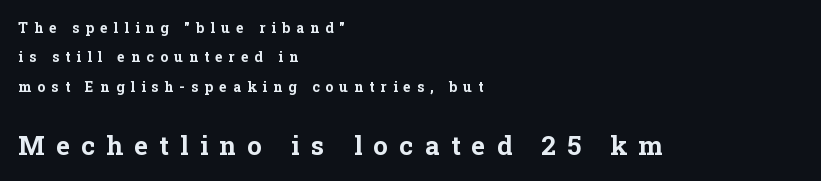
{"italic": "no", "bold": "yes", "underline": "no", "align": "left", "line_spacing": "loose", "line_spacing_ratio": 2.1, "letter_spacing": "wide", "letter_spacing_em": 0.44, "larger_block": "second", "size_ratio": 1.86, "glyph_px": 26}
